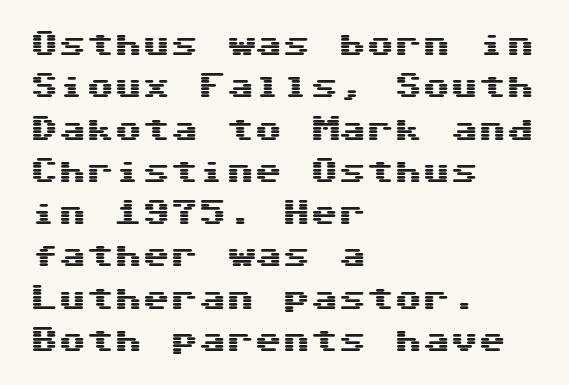
Q: Is the text italic (slanted)? A: No, it is upright.
Q: Is the typeface a serif or a sans-serif typeface? A: Sans-serif.
Q: Is the text underlined? A: No.
Q: How is the paragraph aligned? A: Left-aligned.
Q: Is the spacing between letters normal or unusually wide? A: Normal.
Q: Is the spacing between lines tight, normal or loose? A: Normal.
Q: Width (condensed, normal, or wide)? A: Wide.
Q: Stroke contrast? A: Medium.
Q: x-height? A: Medium.
Q: Monospaced? A: Yes.
